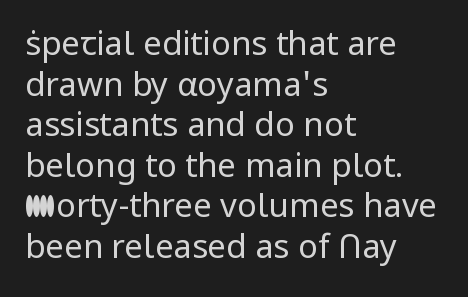
Q: Is the text bold? A: No.
Q: Is the text italic (slanted)? A: No, it is upright.
Q: Is the typeface a serif or a sans-serif typeface? A: Sans-serif.
Q: Is the text underlined? A: No.
Q: How is the paragraph aligned? A: Left-aligned.
Q: Is the spacing between letters normal or unusually wide? A: Normal.
Q: Width (condensed, normal, or wide)? A: Normal.
Q: Stroke contrast? A: Low.
Q: x-height? A: Medium.
Q: Monospaced? A: No.
